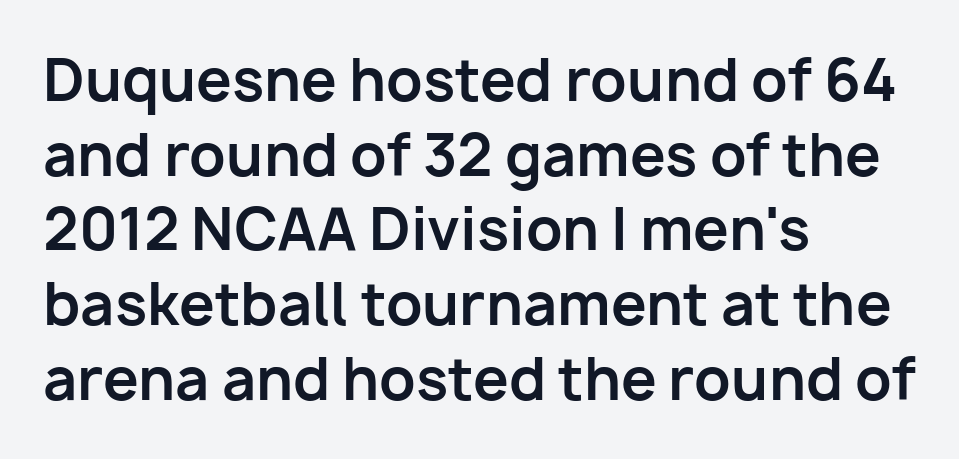
The image shows 57 px bold sans-serif type, upright; set left-aligned, normal line spacing (1.31x), normal letter spacing, not underlined; low stroke contrast and a medium x-height.
